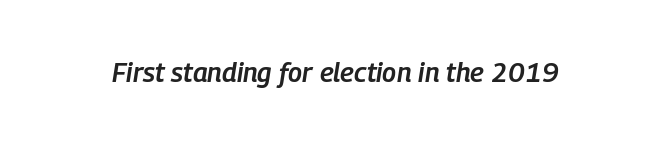
The image shows 27 px text type, italic (leaning right); set normal letter spacing, not underlined.
